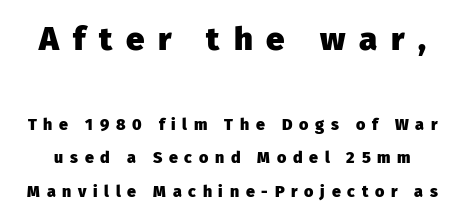
{"serif": "no", "italic": "no", "bold": "yes", "weight": "heavy", "width": "normal", "stroke_contrast": "low", "x_height": "medium", "monospaced": "no", "underline": "no", "line_spacing": "loose", "line_spacing_ratio": 2.1, "letter_spacing": "wide", "letter_spacing_em": 0.42, "larger_block": "first", "size_ratio": 2.06, "glyph_px": 33}
